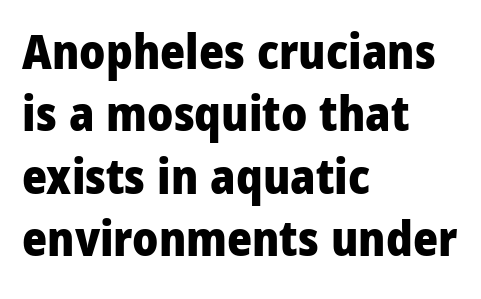
Q: Is the text bold? A: Yes.
Q: Is the text italic (slanted)? A: No, it is upright.
Q: Is the typeface a serif or a sans-serif typeface? A: Sans-serif.
Q: Is the text underlined? A: No.
Q: How is the paragraph aligned? A: Left-aligned.
Q: Is the spacing between letters normal or unusually wide? A: Normal.
Q: Is the spacing between lines tight, normal or loose? A: Normal.
Q: Width (condensed, normal, or wide)? A: Condensed.
Q: Stroke contrast? A: Low.
Q: x-height? A: Large.
Q: Monospaced? A: No.
